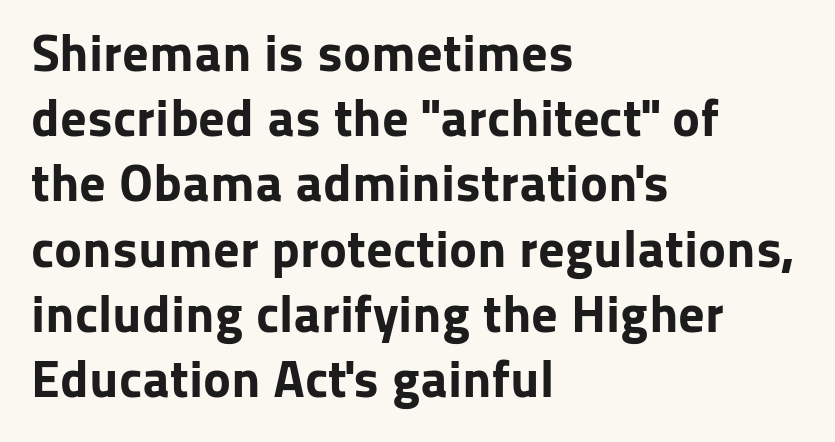
Q: Is the text bold? A: Yes.
Q: Is the text italic (slanted)? A: No, it is upright.
Q: Is the typeface a serif or a sans-serif typeface? A: Sans-serif.
Q: Is the text underlined? A: No.
Q: How is the paragraph aligned? A: Left-aligned.
Q: Is the spacing between letters normal or unusually wide? A: Normal.
Q: Width (condensed, normal, or wide)? A: Normal.
Q: Stroke contrast? A: Low.
Q: x-height? A: Medium.
Q: Monospaced? A: No.
